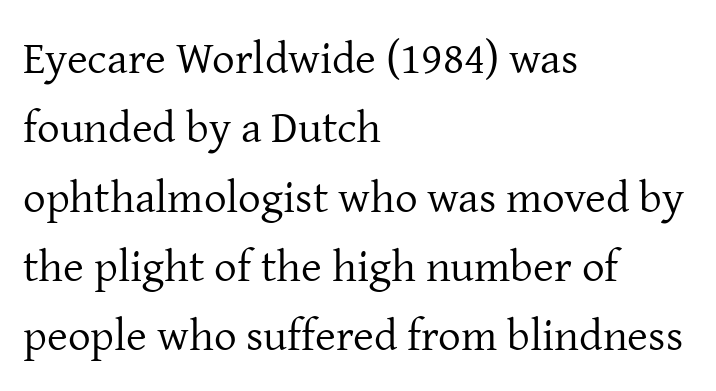
The letters sit at their default tracking, neither squeezed nor spread. Is there much room between lines? A standard amount, neither cramped nor airy. Think standard paragraph weight, or any step lighter than that. Decoration check: the copy has no underline. Do the characters align in a grid? No, the font is proportional.
